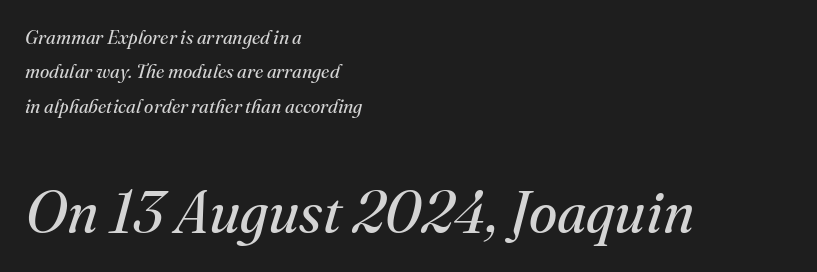
Think of a printed novel: that variable character pitch is what you see here. Top chunk: small. Bottom chunk: large. These lines keep a tight, regular rhythm from letter to letter. Any mark beneath the type? The region is blank. The rendering applies a slant to the glyphs.
